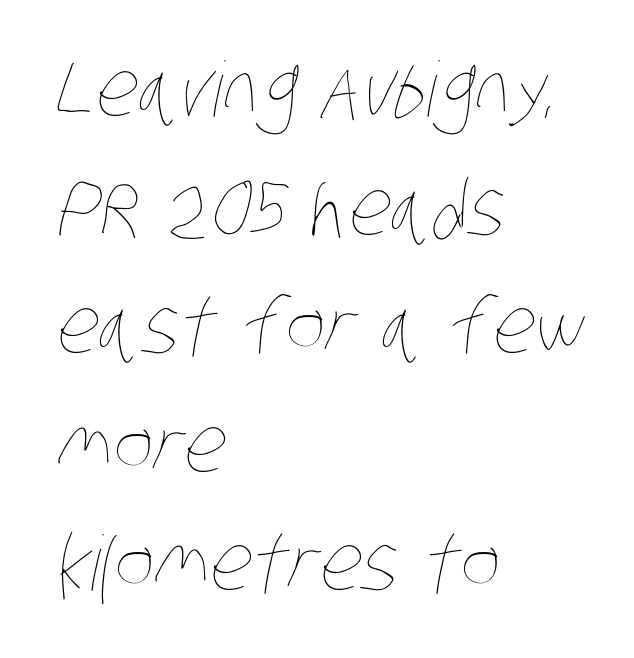
Q: Is the text bold? A: No.
Q: Is the text underlined? A: No.
Q: How is the paragraph aligned? A: Left-aligned.
Q: Is the spacing between letters normal or unusually wide? A: Normal.
Q: Is the spacing between lines tight, normal or loose? A: Normal.
Q: Width (condensed, normal, or wide)? A: Condensed.
Q: Stroke contrast? A: Low.
Q: x-height? A: Large.
Q: Monospaced? A: No.
